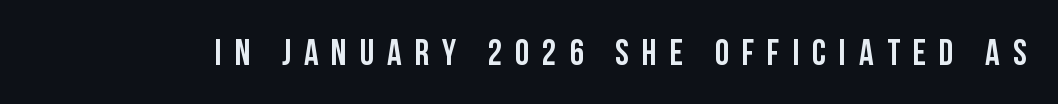
{"serif": "no", "italic": "no", "width": "condensed", "stroke_contrast": "low", "x_height": "large", "monospaced": "no", "underline": "no", "letter_spacing": "wide", "letter_spacing_em": 0.36, "glyph_px": 36}
